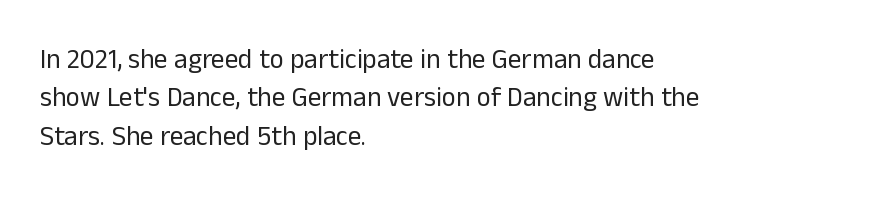
Q: Is the text bold? A: No.
Q: Is the text italic (slanted)? A: No, it is upright.
Q: Is the text underlined? A: No.
Q: How is the paragraph aligned? A: Left-aligned.
Q: Is the spacing between letters normal or unusually wide? A: Normal.
Q: Is the spacing between lines tight, normal or loose? A: Normal.
